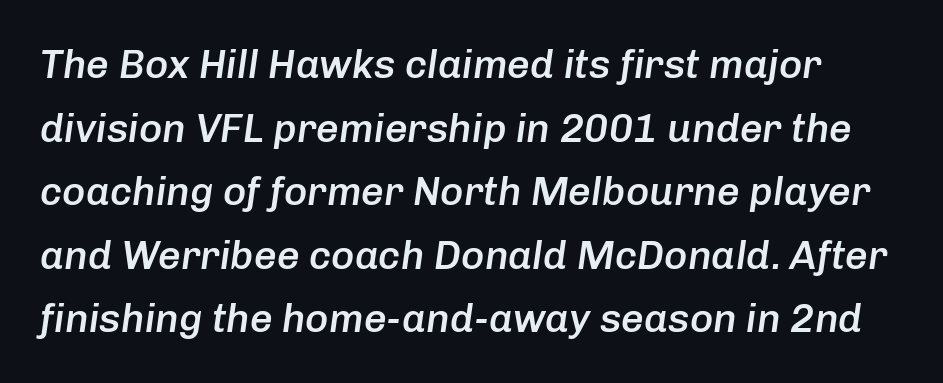
Quick note: underline off. Notice how descenders clear the ascenders below comfortably — that's standard leading. How heavy is the stroke? Medium-heavy — a semibold, shy of bold. The letters advance in unequal steps, a hallmark of proportional type. If you drew a line through each stem, it would be angled. No extra tracking has been applied to these lines.
